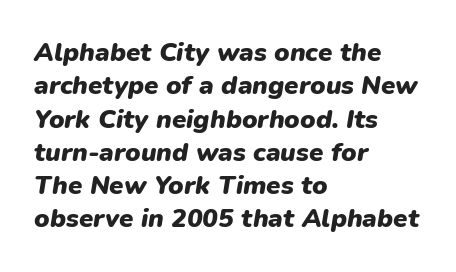
The image shows 26 px bold type, italic (leaning right); set left-aligned, normal line spacing (1.28x), normal letter spacing, not underlined.
